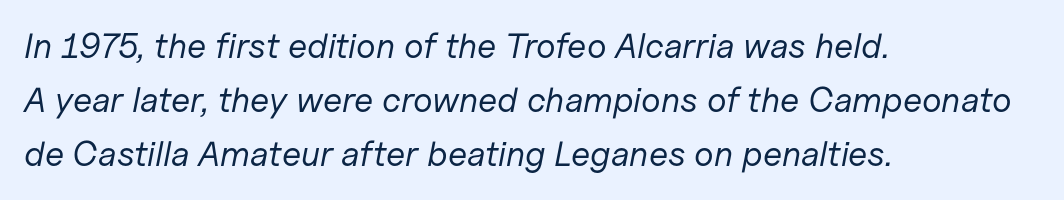
Q: Is the text bold? A: No.
Q: Is the text italic (slanted)? A: Yes, it leans right by about 11 degrees.
Q: Is the text underlined? A: No.
Q: How is the paragraph aligned? A: Left-aligned.
Q: Is the spacing between letters normal or unusually wide? A: Normal.
Q: Is the spacing between lines tight, normal or loose? A: Normal.
Q: Width (condensed, normal, or wide)? A: Normal.
Q: Stroke contrast? A: Low.
Q: x-height? A: Medium.
Q: Monospaced? A: No.
